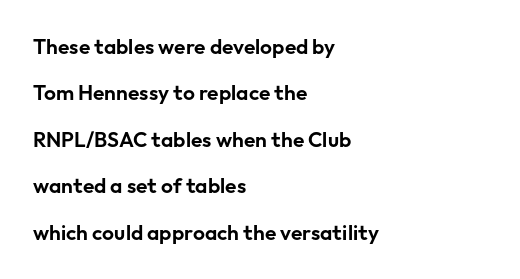
The image shows 21 px text type, upright; set left-aligned, loose line spacing (2.21x), normal letter spacing, not underlined.
